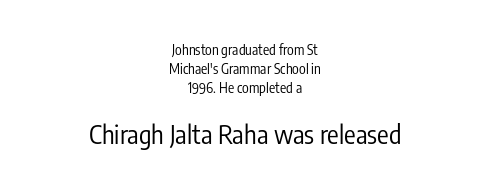
The font is comparable to plain body text, perhaps lighter. Decoration check: the copy has no underline. Interline gaps are of average width in this sample. The passage shown has conventional tracking throughout.
